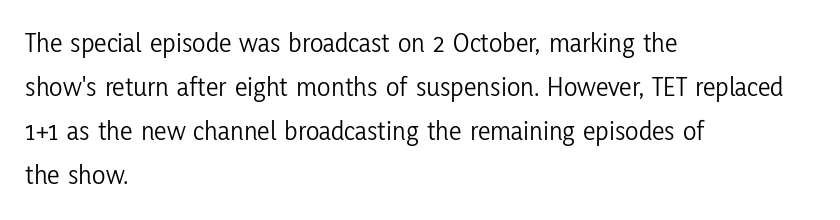
{"serif": "no", "italic": "no", "bold": "no", "weight": "light", "width": "condensed", "stroke_contrast": "low", "x_height": "medium", "monospaced": "no", "underline": "no", "align": "left", "line_spacing": "normal", "line_spacing_ratio": 1.57, "letter_spacing": "normal", "letter_spacing_em": 0.0, "glyph_px": 28}
